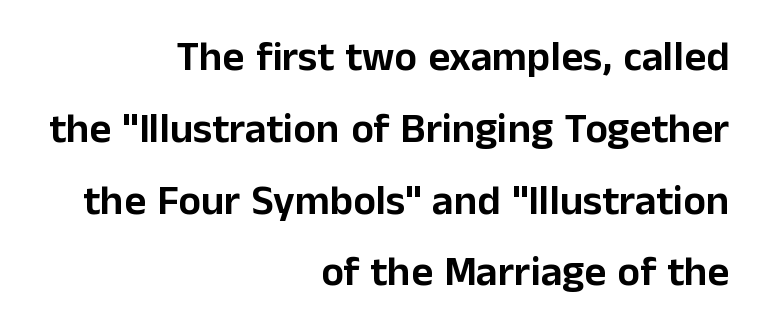
The image shows 42 px sans-serif type, upright; set right-aligned, line spacing 1.71x, normal letter spacing, not underlined; low stroke contrast and a medium x-height.
